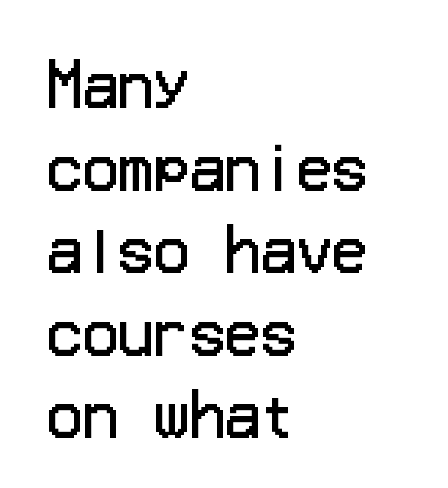
{"serif": "no", "italic": "no", "bold": "no", "weight": "regular", "width": "normal", "stroke_contrast": "low", "x_height": "medium", "underline": "no", "align": "left", "line_spacing": "normal", "line_spacing_ratio": 1.4, "letter_spacing": "normal", "letter_spacing_em": 0.0, "glyph_px": 59}
